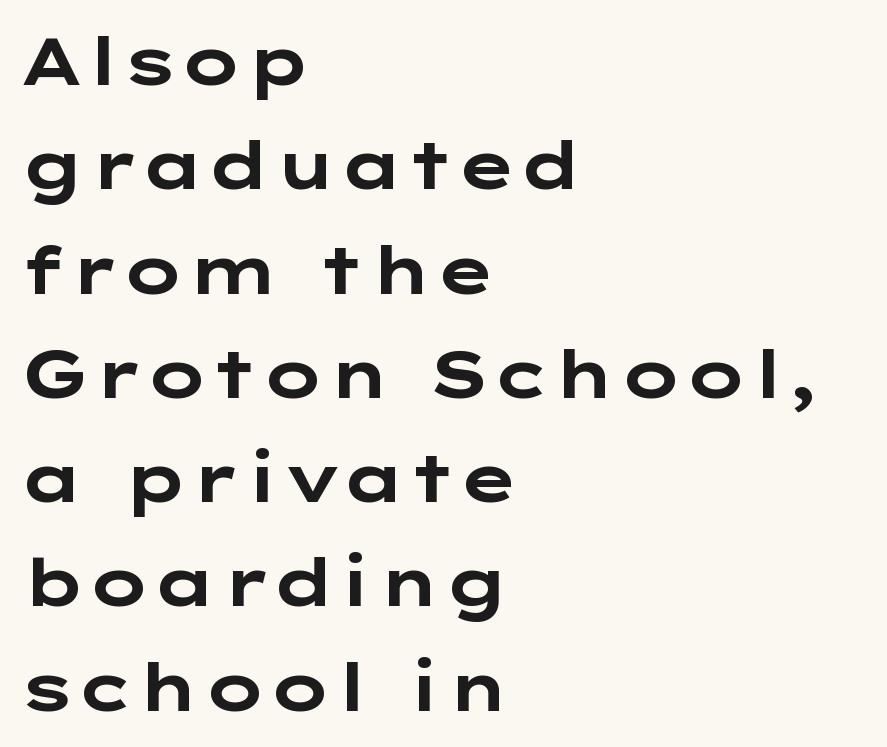
Q: Is the text bold? A: Yes.
Q: Is the text italic (slanted)? A: No, it is upright.
Q: Is the typeface a serif or a sans-serif typeface? A: Sans-serif.
Q: Is the text underlined? A: No.
Q: How is the paragraph aligned? A: Left-aligned.
Q: Is the spacing between letters normal or unusually wide? A: Normal.
Q: Is the spacing between lines tight, normal or loose? A: Normal.
Q: Width (condensed, normal, or wide)? A: Wide.
Q: Stroke contrast? A: Low.
Q: x-height? A: Medium.
